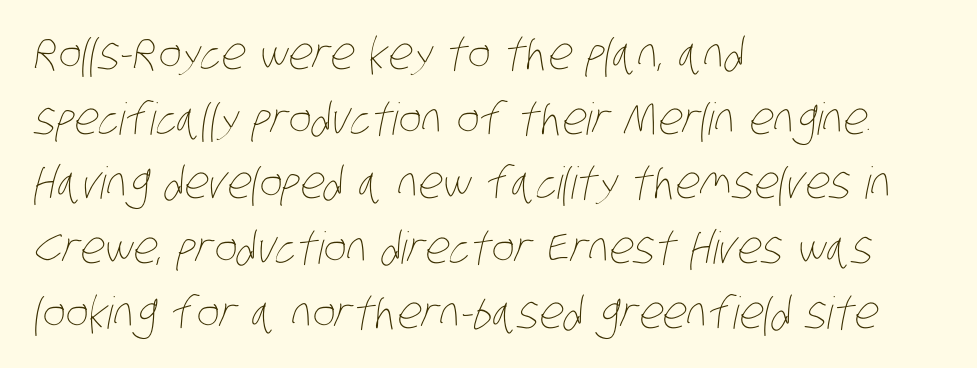
Q: Is the text bold? A: No.
Q: Is the text underlined? A: No.
Q: How is the paragraph aligned? A: Left-aligned.
Q: Is the spacing between letters normal or unusually wide? A: Normal.
Q: Is the spacing between lines tight, normal or loose? A: Normal.
Q: Width (condensed, normal, or wide)? A: Condensed.
Q: Stroke contrast? A: Low.
Q: x-height? A: Large.
Q: Monospaced? A: No.
